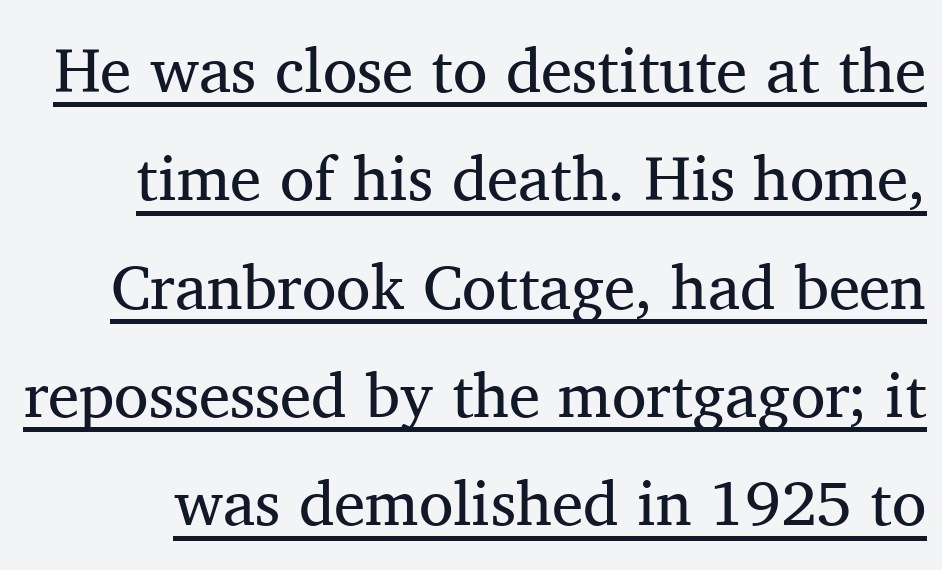
The strokes are not fattened; the text isn't bold. The letters sit at their default tracking, neither squeezed nor spread. Here the designer chose a conventional face with non-uniform glyph widths. The font family rendered here belongs to the serif group. Characters remain perfectly vertical along every line.
